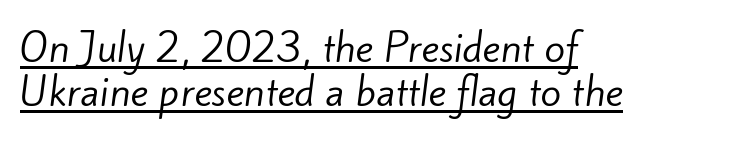
{"serif": "no", "bold": "no", "weight": "regular", "width": "normal", "stroke_contrast": "low", "x_height": "small", "monospaced": "no", "underline": "yes", "align": "left", "line_spacing_ratio": 1.17, "letter_spacing": "normal", "letter_spacing_em": 0.0, "glyph_px": 38}
